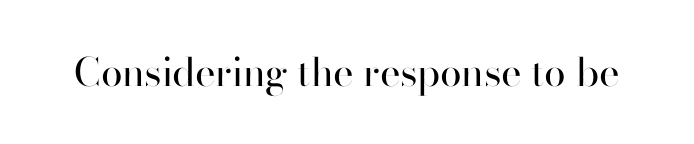
{"serif": "no", "italic": "no", "bold": "no", "weight": "regular", "width": "normal", "stroke_contrast": "high", "x_height": "small", "monospaced": "no", "underline": "no", "letter_spacing": "normal", "letter_spacing_em": 0.0, "glyph_px": 39}
